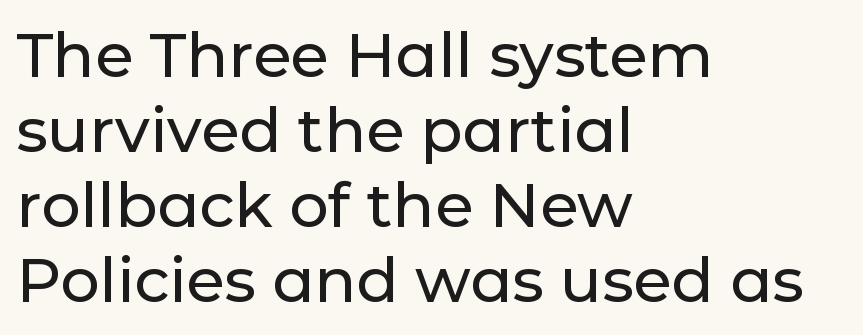
Q: Is the text italic (slanted)? A: No, it is upright.
Q: Is the typeface a serif or a sans-serif typeface? A: Sans-serif.
Q: Is the text underlined? A: No.
Q: How is the paragraph aligned? A: Left-aligned.
Q: Is the spacing between letters normal or unusually wide? A: Normal.
Q: Width (condensed, normal, or wide)? A: Normal.
Q: Stroke contrast? A: Low.
Q: x-height? A: Medium.
Q: Monospaced? A: No.
